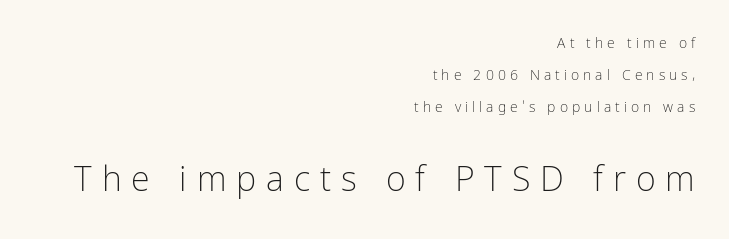
The image shows 34 px light, condensed sans-serif type, upright; set right-aligned, loose line spacing (2.29x), unusually wide letter spacing (+0.29 em), not underlined; the second (bottom) block is 2.43x larger; low stroke contrast and a medium x-height.
